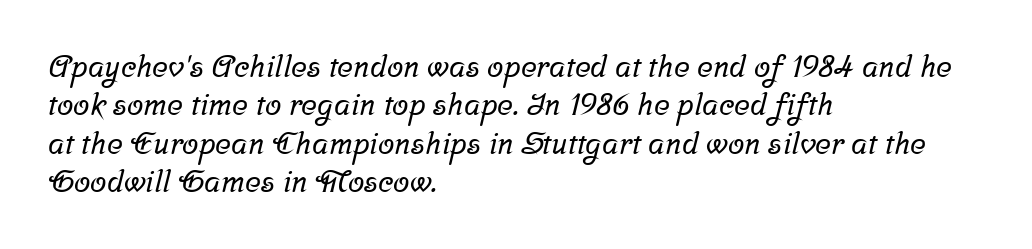
Q: Is the text underlined? A: No.
Q: How is the paragraph aligned? A: Left-aligned.
Q: Is the spacing between letters normal or unusually wide? A: Normal.
Q: Is the spacing between lines tight, normal or loose? A: Normal.
Q: Width (condensed, normal, or wide)? A: Normal.
Q: Stroke contrast? A: Low.
Q: x-height? A: Medium.
Q: Monospaced? A: No.
